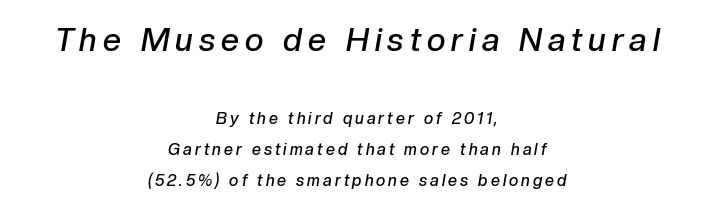
{"italic": "yes", "lean": "right", "slant_degrees": 10, "bold": "semi", "weight": "semibold", "width": "normal", "stroke_contrast": "low", "x_height": "medium", "monospaced": "no", "underline": "no", "align": "center", "line_spacing": "loose", "line_spacing_ratio": 1.94, "larger_block": "first", "size_ratio": 2.0, "glyph_px": 32}
